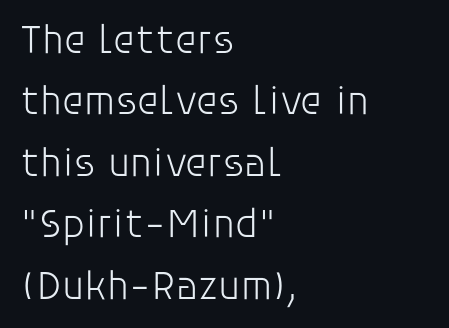
Do the letters lean? They stand straight. Is the stroke heavy? The answer is a plain regular-or-lighter. This rendering features lettering with no underline. Is the block centered? No — it sits flush against the left margin. The block of text has a typical density, with ordinary space between rows. Tracking here is standard; glyphs follow each other at the usual distance.
